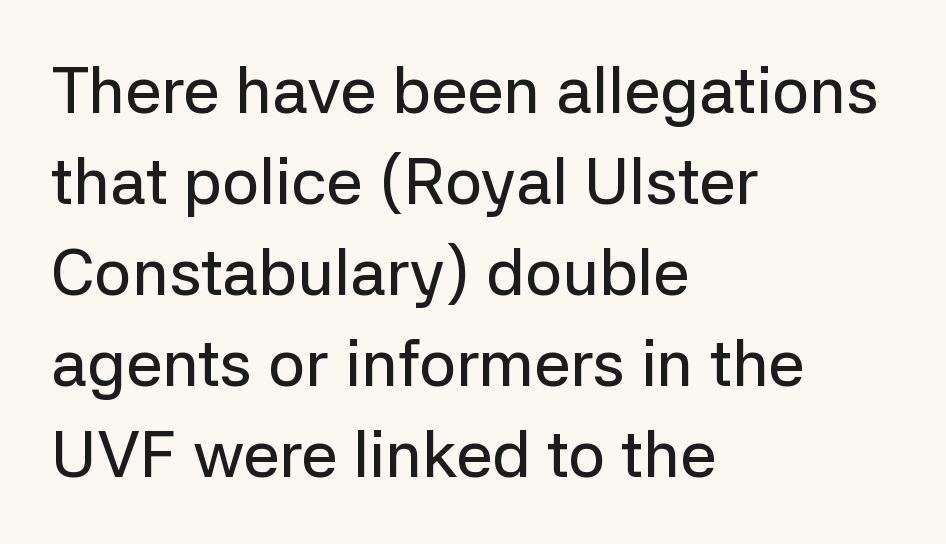
The image shows 65 px sans-serif type, upright; set left-aligned, normal line spacing (1.4x), normal letter spacing, not underlined; low stroke contrast and a medium x-height.
